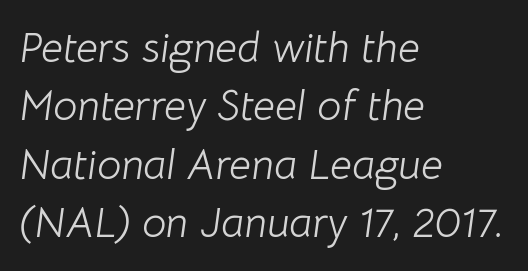
Short and long lines alike share a common starting point at left. Is the stroke heavy? The answer is a plain regular-or-lighter. Letter spacing: default. Quick note: interline space is typical. Think of a printed novel: that variable character pitch is what you see here.
